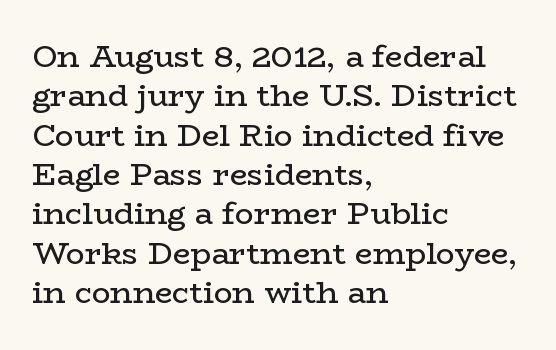
The image shows 31 px regular-weight, wide serif type, upright; set left-aligned, normal line spacing (1.27x), normal letter spacing, not underlined; low stroke contrast and a medium x-height.
